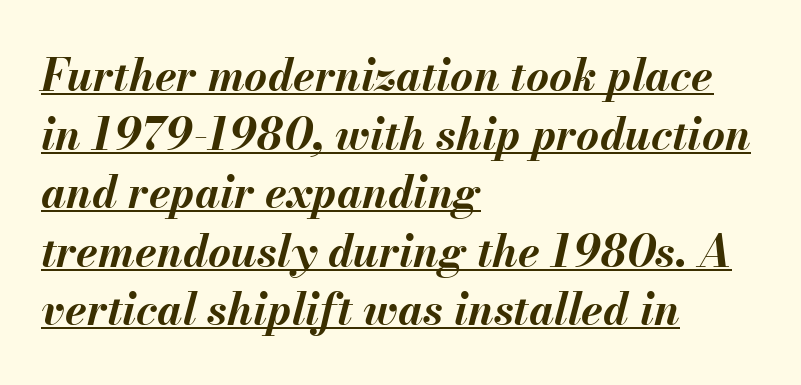
Q: Is the text bold? A: Yes.
Q: Is the text italic (slanted)? A: Yes, it leans right by about 13 degrees.
Q: Is the text underlined? A: Yes.
Q: How is the paragraph aligned? A: Left-aligned.
Q: Is the spacing between letters normal or unusually wide? A: Normal.
Q: Is the spacing between lines tight, normal or loose? A: Normal.
Q: Width (condensed, normal, or wide)? A: Normal.
Q: Stroke contrast? A: Medium.
Q: x-height? A: Small.
Q: Monospaced? A: No.
